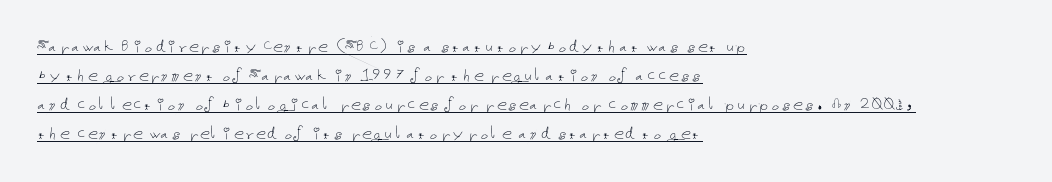
The tracking reads as untouched default to a designer's eye. The line-height multiplier appears to be the usual default. This is not heavy type; no bold has been used. What decoration does the sample have? An underline. The lines are quadded left.
